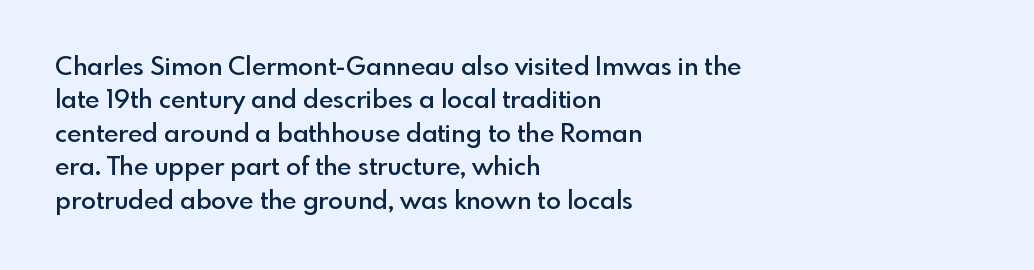
The image shows 25 px text type, upright; set left-aligned, normal line spacing (1.34x), normal letter spacing, not underlined.
